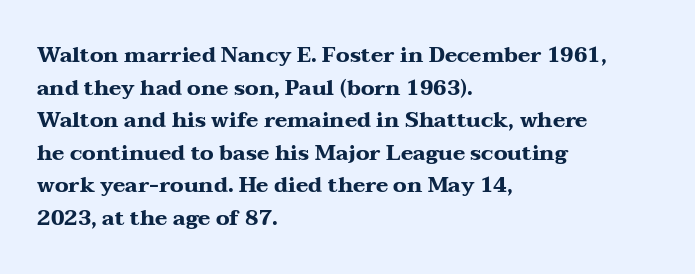
The image shows 21 px bold type, upright; set left-aligned, normal line spacing (1.55x), normal letter spacing, not underlined.
